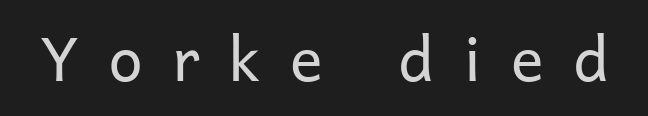
{"serif": "no", "italic": "no", "bold": "no", "weight": "regular", "width": "normal", "stroke_contrast": "low", "x_height": "medium", "monospaced": "no", "underline": "no", "letter_spacing": "wide", "letter_spacing_em": 0.49, "glyph_px": 61}
